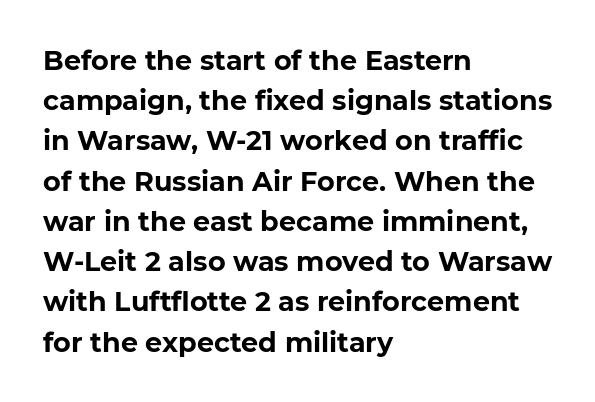
The rag falls on the right side of this text block. The axis of the letterforms is exactly vertical. Descender tails drop into unmarked territory. Inter-character spacing is left at the font's built-in metrics. Heavy, bold letterforms.
